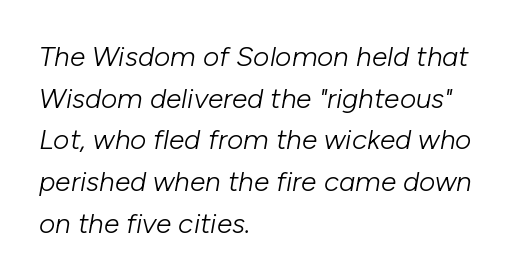
Here the designer chose a conventional face with non-uniform glyph widths. Reading down the block, your eye returns to a fixed left position each line. What's the leading like? Ordinary, nothing unusual. Underlining? Definitely not there. Letter spacing: default. No chunkiness to these letters — they're not bold.
